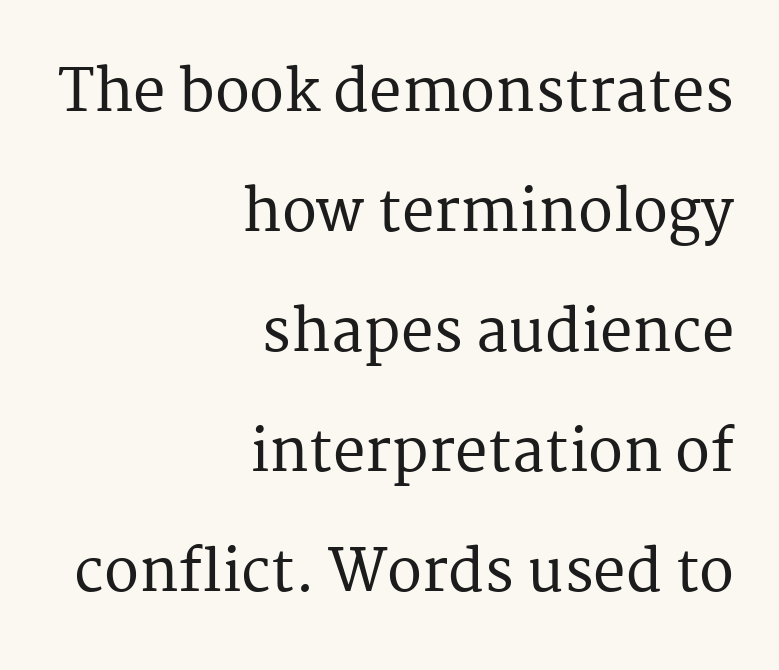
Q: Is the text italic (slanted)? A: No, it is upright.
Q: Is the typeface a serif or a sans-serif typeface? A: Serif.
Q: Is the text underlined? A: No.
Q: How is the paragraph aligned? A: Right-aligned.
Q: Is the spacing between letters normal or unusually wide? A: Normal.
Q: Is the spacing between lines tight, normal or loose? A: Loose.
Q: Width (condensed, normal, or wide)? A: Normal.
Q: Stroke contrast? A: Medium.
Q: x-height? A: Medium.
Q: Monospaced? A: No.
